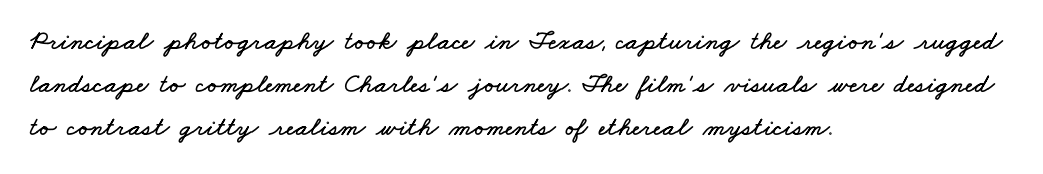
{"underline": "no", "align": "left", "line_spacing": "normal", "line_spacing_ratio": 1.59, "letter_spacing": "normal", "letter_spacing_em": 0.0, "glyph_px": 27}
